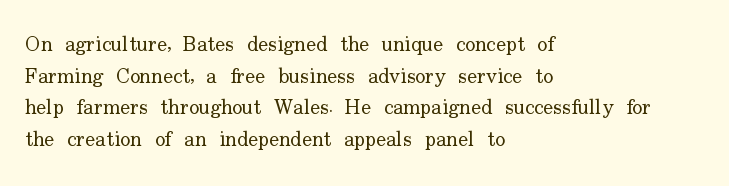
{"italic": "no", "bold": "no", "underline": "no", "align": "left", "line_spacing": "normal", "line_spacing_ratio": 1.51, "letter_spacing": "normal", "letter_spacing_em": 0.0, "glyph_px": 21}
